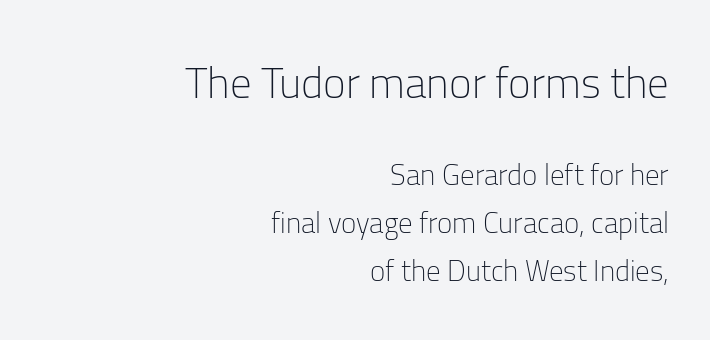
The rendering keeps characters at their native spacing. These lines are set flush right with a ragged left edge. A typesetter would label this face a sans. Unbolded letterforms with no extra heft. Plain, unruled lines of type. If you drew a line through each stem, it would be perfectly vertical.
